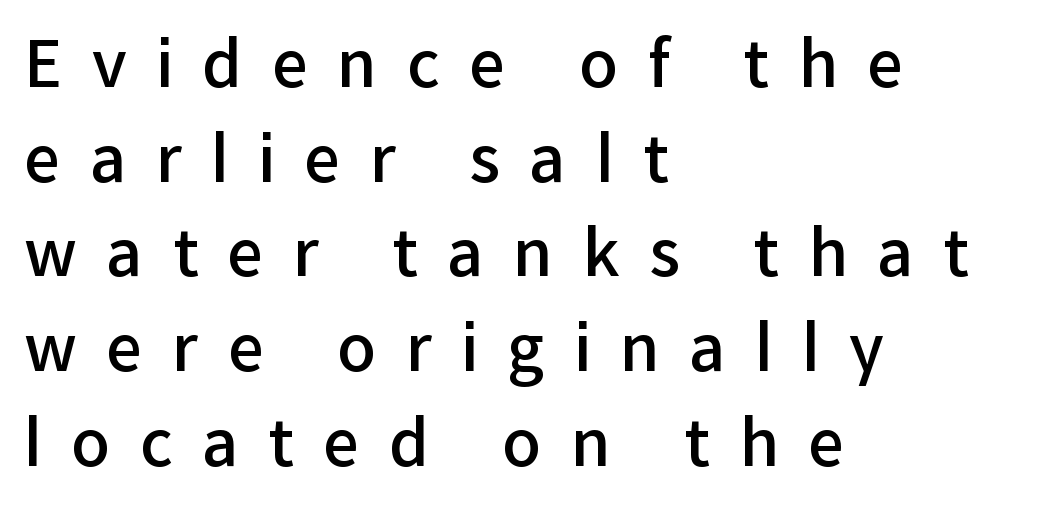
{"serif": "no", "italic": "no", "bold": "semi", "weight": "semibold", "width": "normal", "stroke_contrast": "low", "x_height": "medium", "monospaced": "no", "underline": "no", "align": "left", "line_spacing": "normal", "line_spacing_ratio": 1.48, "letter_spacing": "wide", "letter_spacing_em": 0.46, "glyph_px": 64}
